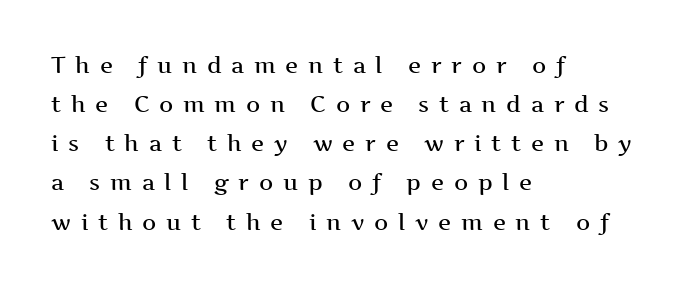
The image shows 22 px text type, upright; set left-aligned, line spacing 1.78x, unusually wide letter spacing (+0.44 em), not underlined.
